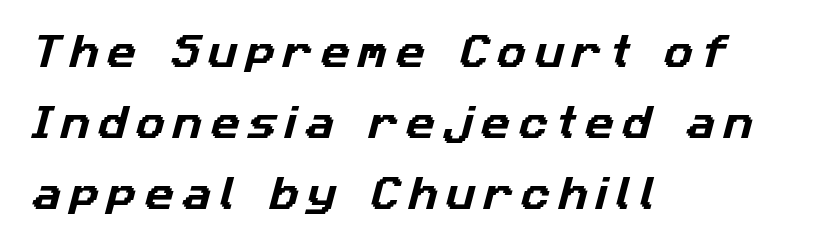
Q: Is the typeface a serif or a sans-serif typeface? A: Sans-serif.
Q: Is the text underlined? A: No.
Q: How is the paragraph aligned? A: Left-aligned.
Q: Is the spacing between letters normal or unusually wide? A: Unusually wide.
Q: Is the spacing between lines tight, normal or loose? A: Loose.
Q: Width (condensed, normal, or wide)? A: Normal.
Q: Stroke contrast? A: Low.
Q: x-height? A: Medium.
Q: Monospaced? A: No.
